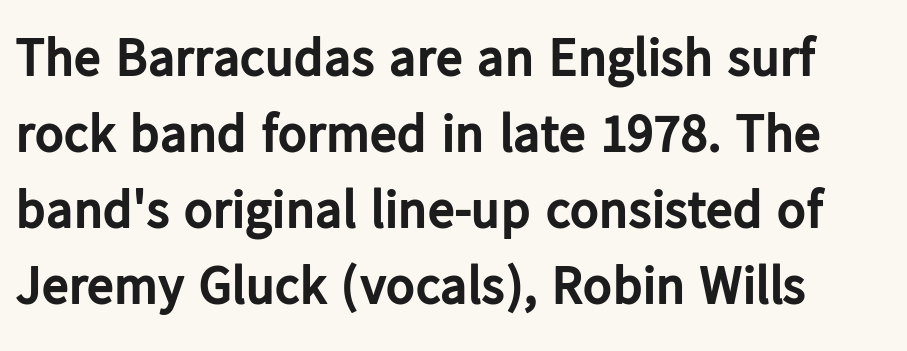
Anything drawn beneath the words? Only blank space. Grotesque or geometric, the face here clearly has no serifs. This sample has the flowing, uneven cadence of proportional lettering. Regular leading.
